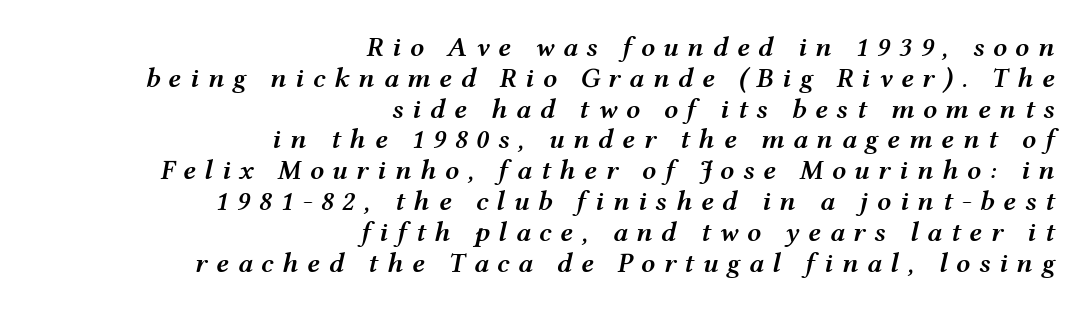
Compared with a flush-left layout, this one pins lines to the opposite, right side. On the weight axis this lands at semibold, roughly 600. Decoration check: the copy has no underline. The letters advance in unequal steps, a hallmark of proportional type.
